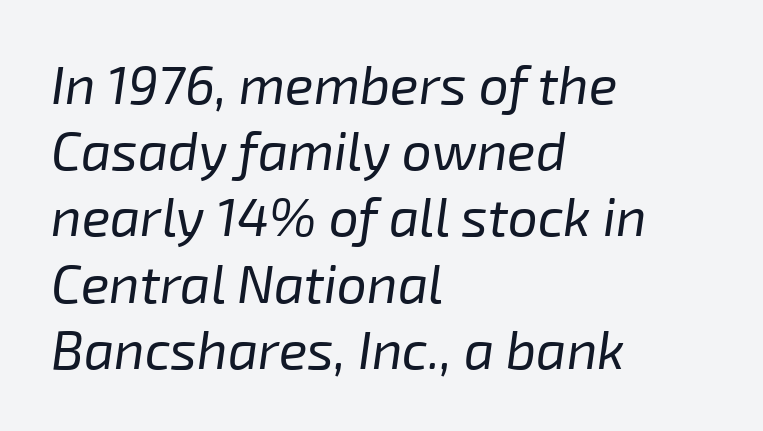
The image shows 53 px regular-weight type, italic (leaning right); set left-aligned, normal line spacing (1.25x), normal letter spacing, not underlined; low stroke contrast and a medium x-height.
